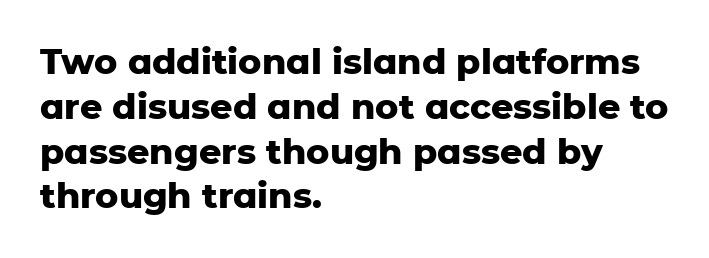
Q: Is the text bold? A: Yes.
Q: Is the text italic (slanted)? A: No, it is upright.
Q: Is the typeface a serif or a sans-serif typeface? A: Sans-serif.
Q: Is the text underlined? A: No.
Q: How is the paragraph aligned? A: Left-aligned.
Q: Is the spacing between letters normal or unusually wide? A: Normal.
Q: Is the spacing between lines tight, normal or loose? A: Normal.
Q: Width (condensed, normal, or wide)? A: Normal.
Q: Stroke contrast? A: Low.
Q: x-height? A: Medium.
Q: Monospaced? A: No.
